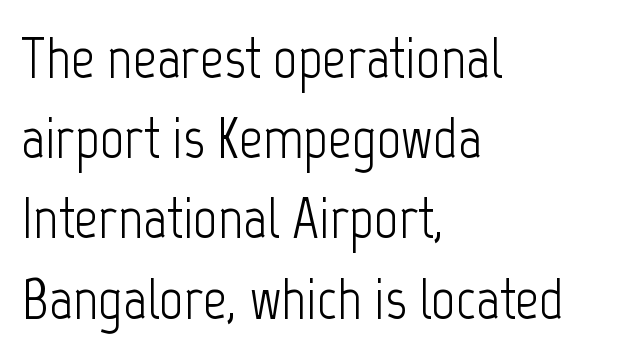
The image shows 59 px light, condensed sans-serif type, upright; set left-aligned, normal line spacing (1.36x), normal letter spacing, not underlined; low stroke contrast and a medium x-height.
